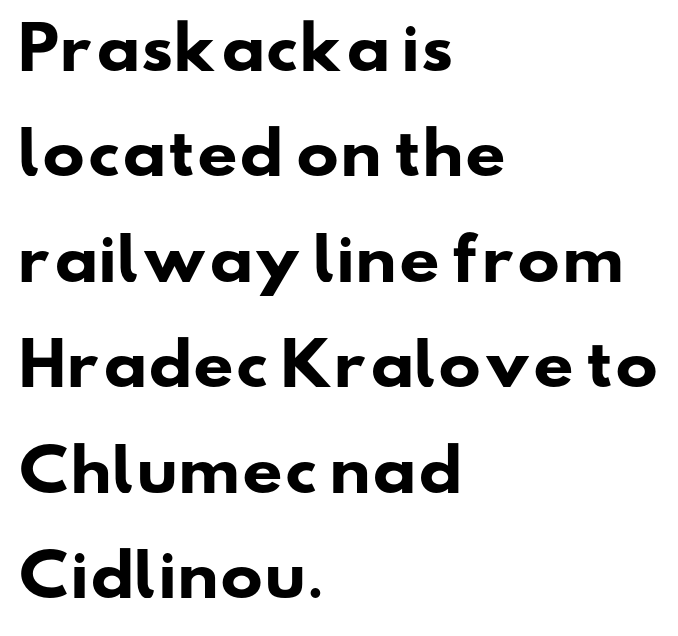
The image shows 57 px heavy, wide sans-serif type; set left-aligned, line spacing 1.85x, normal letter spacing, not underlined; low stroke contrast and a small x-height.
